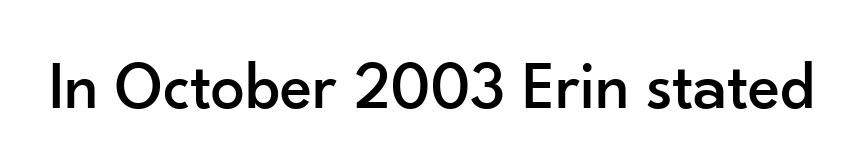
The image shows 68 px sans-serif type, upright; set normal letter spacing, not underlined; low stroke contrast and a small x-height.
